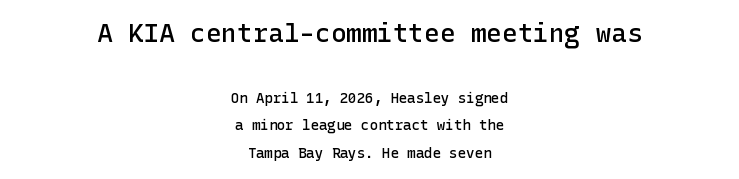
Q: Is the text bold? A: Semi-bold.
Q: Is the text italic (slanted)? A: No, it is upright.
Q: Is the text underlined? A: No.
Q: How is the paragraph aligned? A: Centered.
Q: Is the spacing between letters normal or unusually wide? A: Normal.
Q: Is the spacing between lines tight, normal or loose? A: Loose.
Q: Which block of text is set in a larger size, the first (top) or the second (bottom)? A: The first (top) one.
